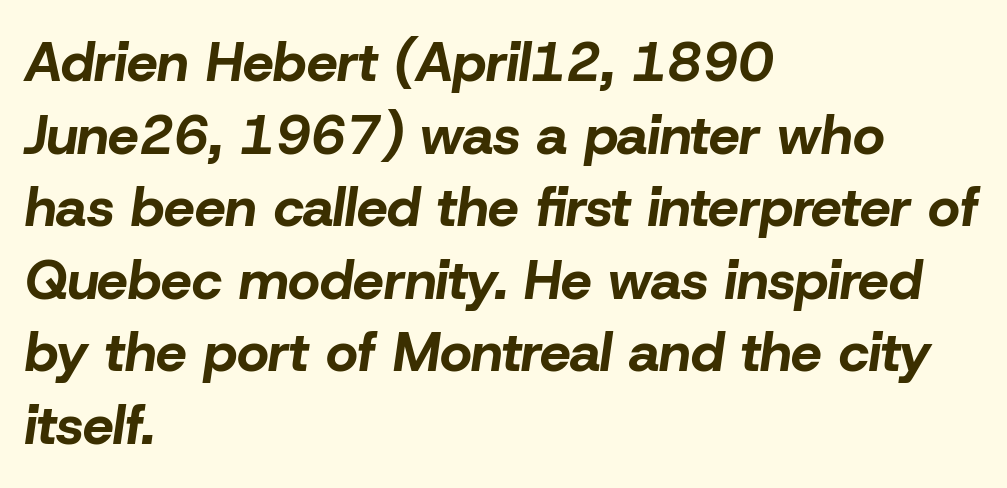
Q: Is the text bold? A: Yes.
Q: Is the text italic (slanted)? A: Yes, it leans right by about 8 degrees.
Q: Is the text underlined? A: No.
Q: How is the paragraph aligned? A: Left-aligned.
Q: Is the spacing between letters normal or unusually wide? A: Normal.
Q: Is the spacing between lines tight, normal or loose? A: Normal.
Q: Width (condensed, normal, or wide)? A: Normal.
Q: Stroke contrast? A: Low.
Q: x-height? A: Medium.
Q: Monospaced? A: No.
